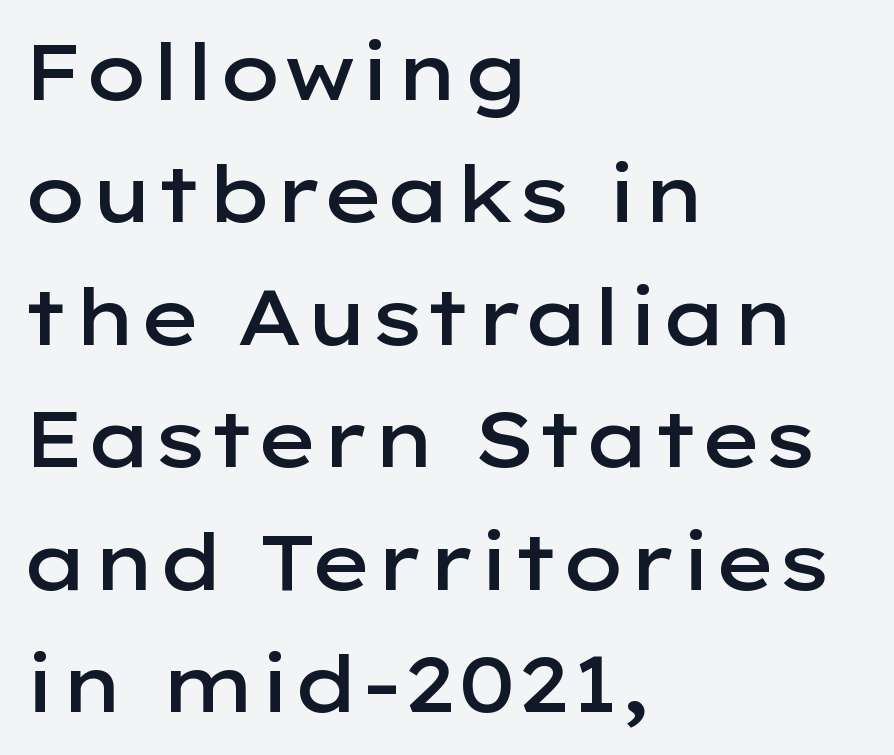
A student would call this left alignment; a typographer would say flush left, rag right. Do the letters lean? They stand straight. Descenders hang freely into open space. The gaps between neighbouring characters are ordinary and unremarkable.
